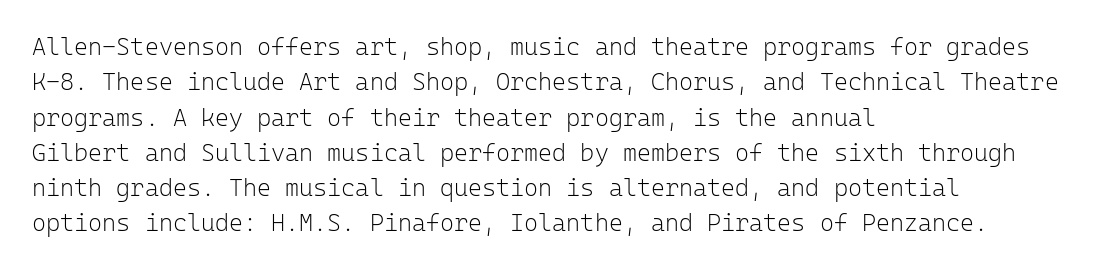
{"italic": "no", "bold": "no", "underline": "no", "align": "left", "line_spacing": "normal", "line_spacing_ratio": 1.47, "letter_spacing": "normal", "letter_spacing_em": 0.0, "glyph_px": 24}
